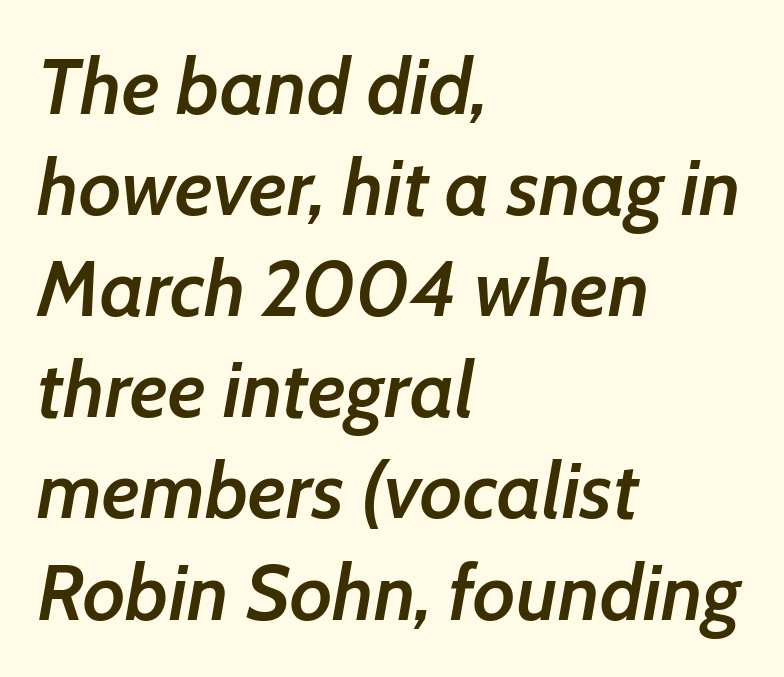
{"italic": "yes", "lean": "right", "slant_degrees": 7, "bold": "semi", "weight": "semibold", "width": "normal", "stroke_contrast": "low", "x_height": "medium", "monospaced": "no", "underline": "no", "align": "left", "line_spacing": "normal", "line_spacing_ratio": 1.28, "letter_spacing": "normal", "letter_spacing_em": 0.0, "glyph_px": 79}
